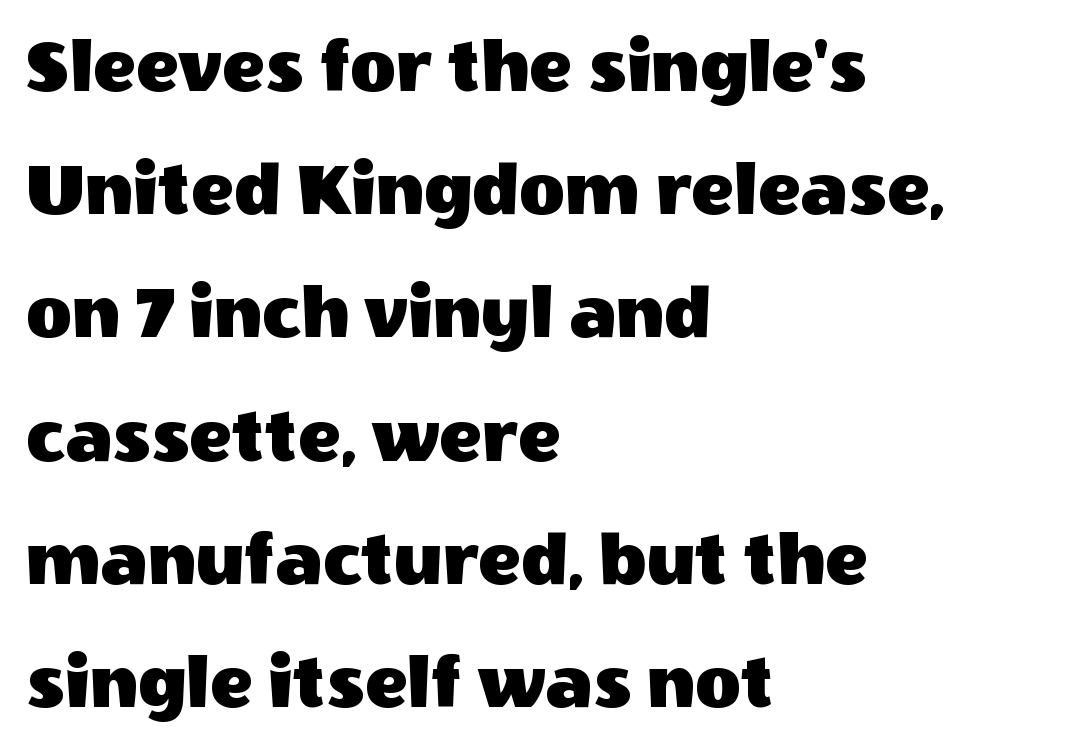
Evenly set lines give the paragraph a standard silhouette. Standard letterfit; no display-style spreading of the glyphs. Horizontal alignment here is leftward, the default for most running prose. Posture: straight, roman, zero tilt. This sample has the flowing, uneven cadence of proportional lettering. A typesetter would label this face a sans.
